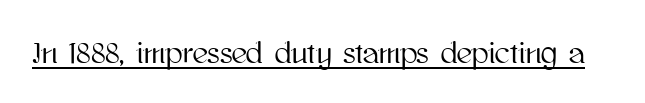
This is the regular roman posture of the typeface. The gaps between neighbouring characters are ordinary and unremarkable. This sample has the flowing, uneven cadence of proportional lettering. What decoration does the sample have? An underline.
